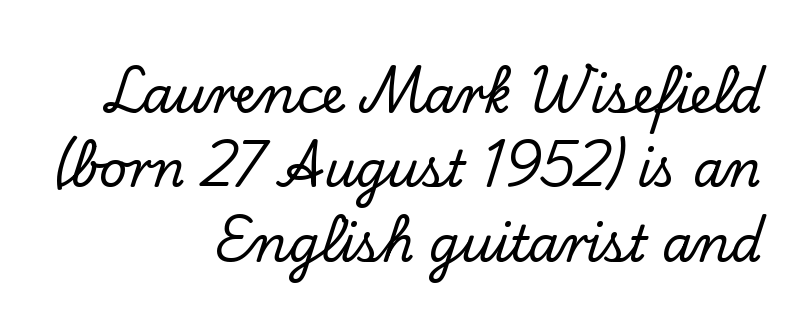
Q: Is the text italic (slanted)? A: Yes.
Q: Is the typeface a serif or a sans-serif typeface? A: Serif.
Q: Is the text underlined? A: No.
Q: How is the paragraph aligned? A: Right-aligned.
Q: Is the spacing between letters normal or unusually wide? A: Normal.
Q: Is the spacing between lines tight, normal or loose? A: Normal.
Q: Width (condensed, normal, or wide)? A: Normal.
Q: Stroke contrast? A: Low.
Q: x-height? A: Small.
Q: Monospaced? A: No.
